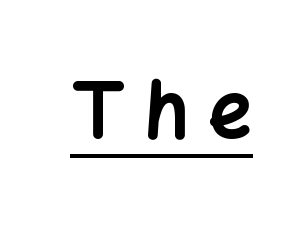
The image shows 76 px bold sans-serif type, upright; set unusually wide letter spacing (+0.25 em), underlined; low stroke contrast and a medium x-height.
